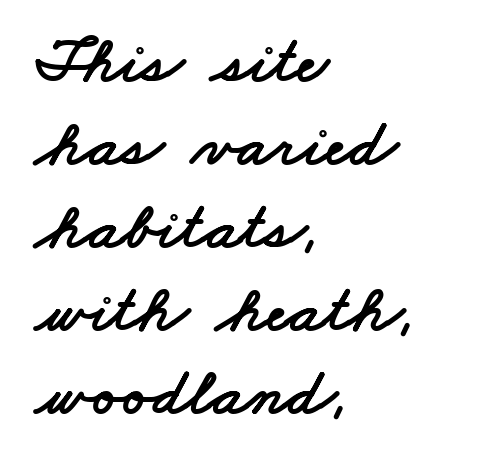
The image shows 67 px wide sans-serif type; set left-aligned, line spacing 1.24x, normal letter spacing, not underlined; low stroke contrast and a small x-height.
